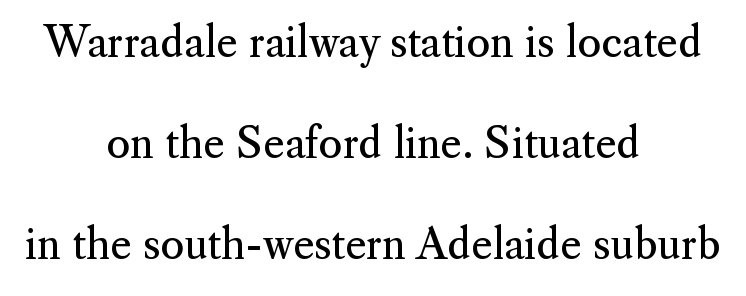
{"serif": "yes", "italic": "no", "bold": "no", "weight": "regular", "width": "normal", "stroke_contrast": "medium", "x_height": "small", "monospaced": "no", "underline": "no", "align": "center", "line_spacing": "loose", "line_spacing_ratio": 2.46, "letter_spacing": "normal", "letter_spacing_em": 0.0, "glyph_px": 41}
